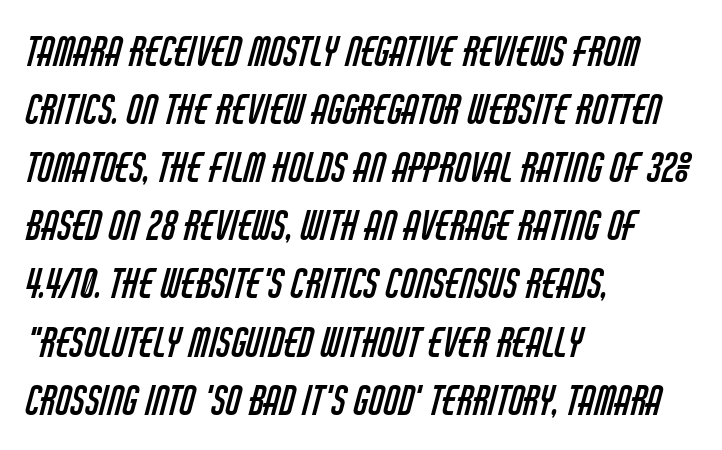
The passage shown is typed in a proportional face where columns would drift. Between one letter and the next there's only the usual sliver of space. Glance below the letters and you will spot only blank space. Font category for this specimen: sans-serif.
